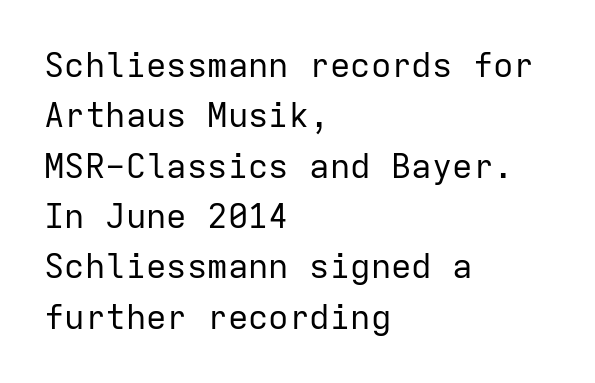
The image shows 34 px regular-weight sans-serif type, upright, monospaced; set left-aligned, normal line spacing (1.48x), normal letter spacing, not underlined; low stroke contrast and a medium x-height.
